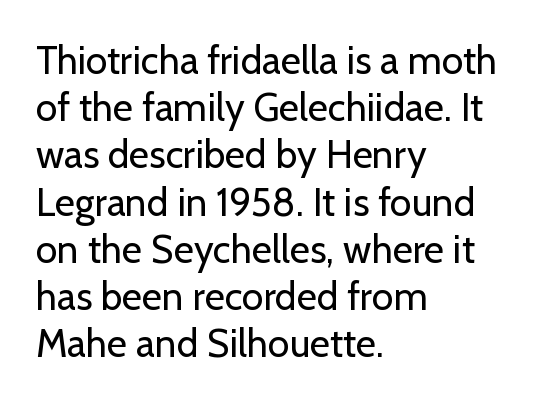
Italic? Not at all — the glyphs are vertical. A sans-serif font was chosen for this passage. Unbolded letterforms with no extra heft. Nobody touched the tracking dial on this one. The rendering uses natural spacing where letterforms have individual widths. Where is the straight margin? On the left.
